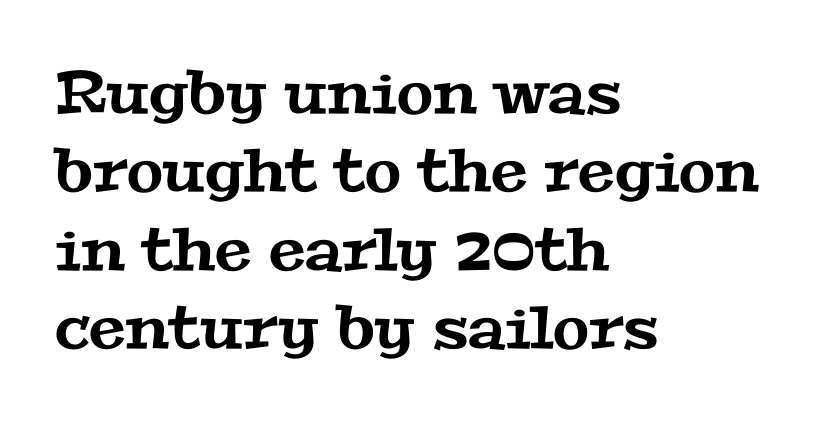
Q: Is the typeface a serif or a sans-serif typeface? A: Serif.
Q: Is the text underlined? A: No.
Q: How is the paragraph aligned? A: Left-aligned.
Q: Is the spacing between letters normal or unusually wide? A: Normal.
Q: Is the spacing between lines tight, normal or loose? A: Normal.
Q: Width (condensed, normal, or wide)? A: Wide.
Q: Stroke contrast? A: Medium.
Q: x-height? A: Medium.
Q: Monospaced? A: No.
